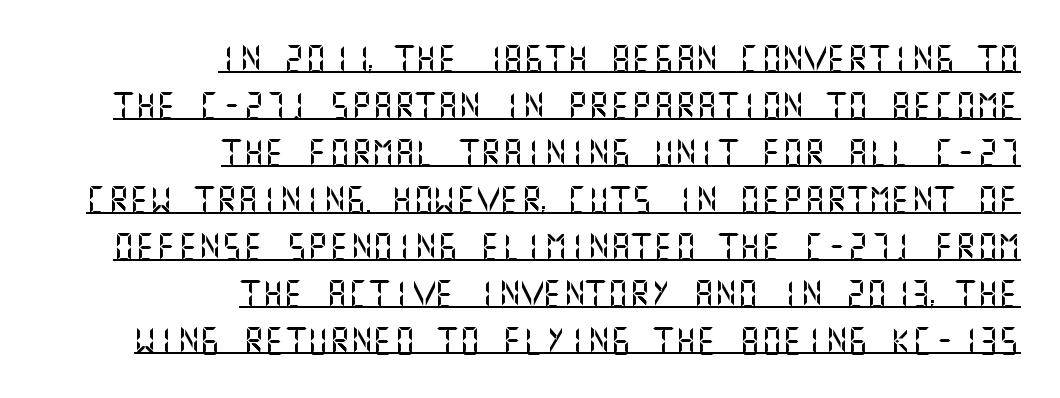
Q: Is the text italic (slanted)? A: No, it is upright.
Q: Is the text underlined? A: Yes.
Q: How is the paragraph aligned? A: Right-aligned.
Q: Is the spacing between letters normal or unusually wide? A: Normal.
